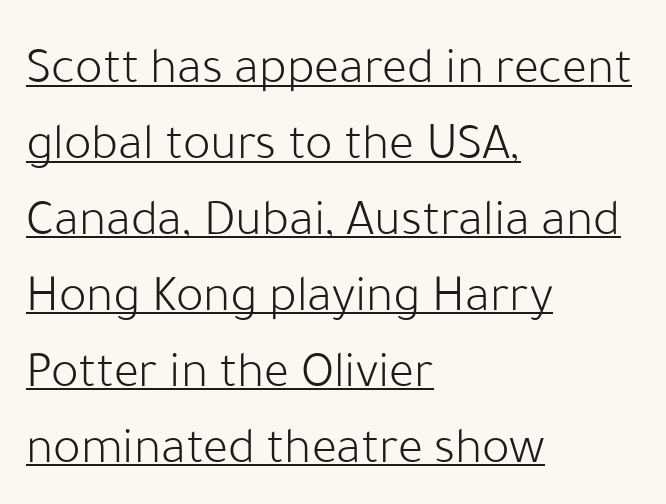
{"serif": "no", "italic": "no", "bold": "no", "weight": "light", "width": "normal", "stroke_contrast": "low", "x_height": "medium", "monospaced": "no", "underline": "yes", "align": "left", "line_spacing": "normal", "line_spacing_ratio": 1.46, "letter_spacing": "normal", "letter_spacing_em": 0.0, "glyph_px": 52}
